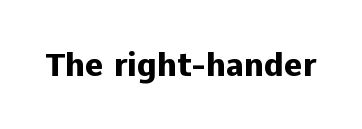
Q: Is the text bold? A: Yes.
Q: Is the text italic (slanted)? A: No, it is upright.
Q: Is the typeface a serif or a sans-serif typeface? A: Sans-serif.
Q: Is the text underlined? A: No.
Q: Is the spacing between letters normal or unusually wide? A: Normal.
Q: Width (condensed, normal, or wide)? A: Normal.
Q: Stroke contrast? A: Low.
Q: x-height? A: Medium.
Q: Monospaced? A: No.
